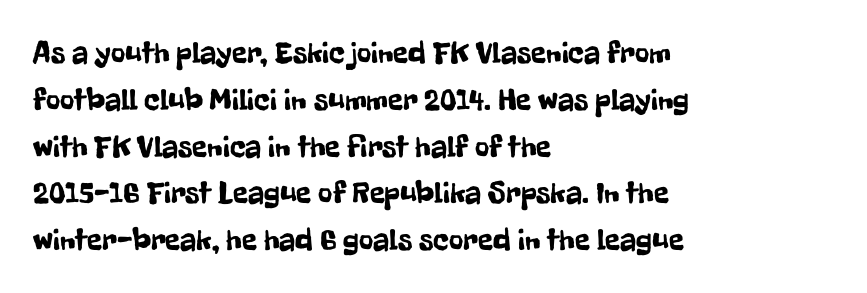
The image shows 31 px condensed sans-serif type, upright; set left-aligned, normal line spacing (1.51x), normal letter spacing, not underlined; low stroke contrast and a medium x-height.
